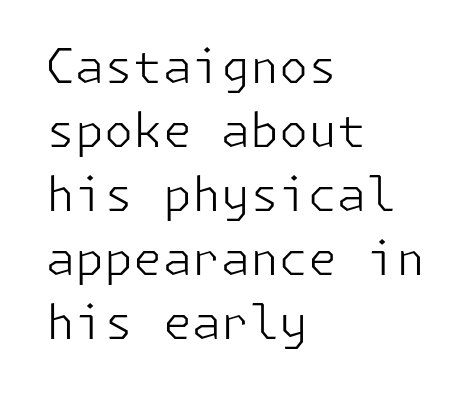
The image shows 47 px light sans-serif type, upright; set left-aligned, normal line spacing (1.36x), normal letter spacing, not underlined; low stroke contrast and a medium x-height.
